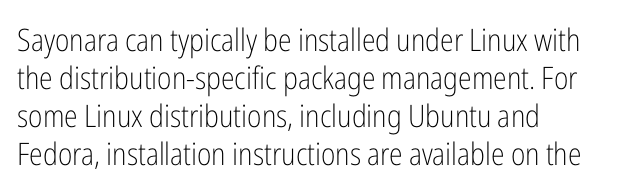
Look at the tracking — it's just the regular setting, nothing added. The paragraph shown leans on its left margin. Ascenders rise straight up at ninety degrees. Observe the absence of serifs on each vertical stroke in this sample.
